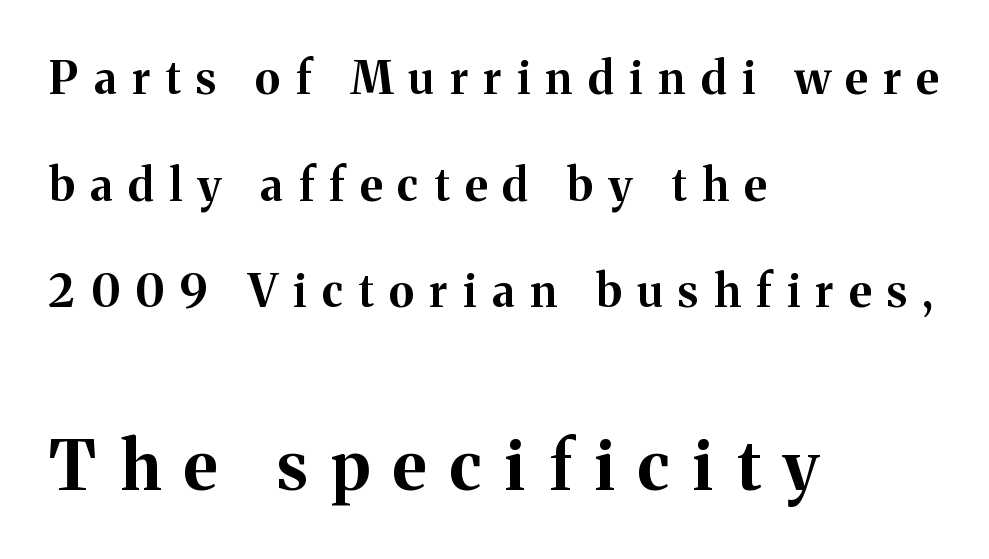
Small over large — that's the arrangement of the two blocks here. Weight: bold. The baseline area is clear. The rendering uses natural spacing where letterforms have individual widths. Regarding serifs, this sample has them.
